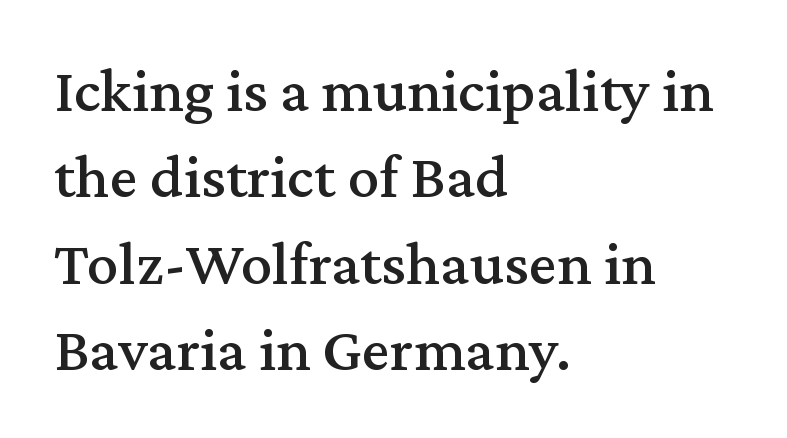
Q: Is the text italic (slanted)? A: No, it is upright.
Q: Is the typeface a serif or a sans-serif typeface? A: Serif.
Q: Is the text underlined? A: No.
Q: How is the paragraph aligned? A: Left-aligned.
Q: Is the spacing between letters normal or unusually wide? A: Normal.
Q: Is the spacing between lines tight, normal or loose? A: Normal.
Q: Width (condensed, normal, or wide)? A: Normal.
Q: Stroke contrast? A: Medium.
Q: x-height? A: Medium.
Q: Monospaced? A: No.
